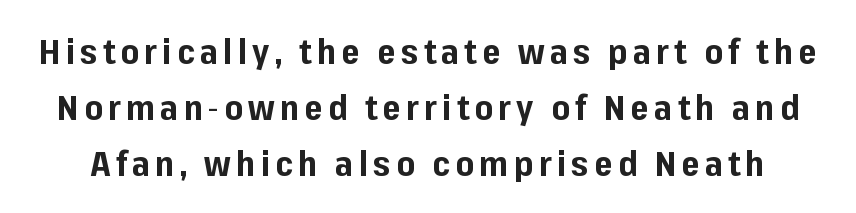
The letters stand upright; this is a roman face. The typesetting leans heavy: a genuine bold. Has an underline been added? It has not. The passage shown stacks its lines at a standard gap. The passage shown is typed in a proportional face where columns would drift. Nothing sits at the stroke ends, so this counts as sans-serif.
